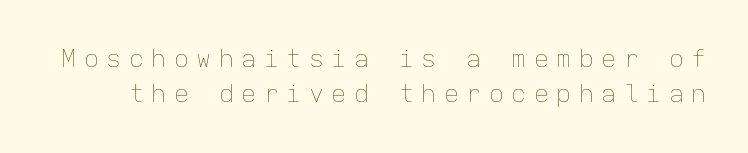
The image shows 25 px text type, upright; set normal line spacing (1.41x), unusually wide letter spacing (+0.3 em), not underlined.
